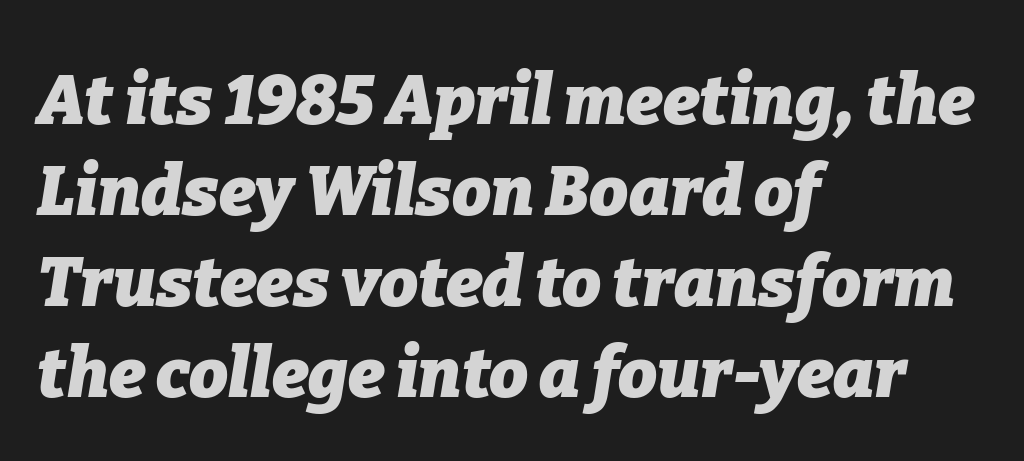
{"italic": "yes", "lean": "right", "slant_degrees": 9, "bold": "yes", "weight": "heavy", "width": "normal", "stroke_contrast": "low", "x_height": "medium", "monospaced": "no", "underline": "no", "align": "left", "line_spacing": "normal", "line_spacing_ratio": 1.32, "letter_spacing": "normal", "letter_spacing_em": 0.0, "glyph_px": 69}
